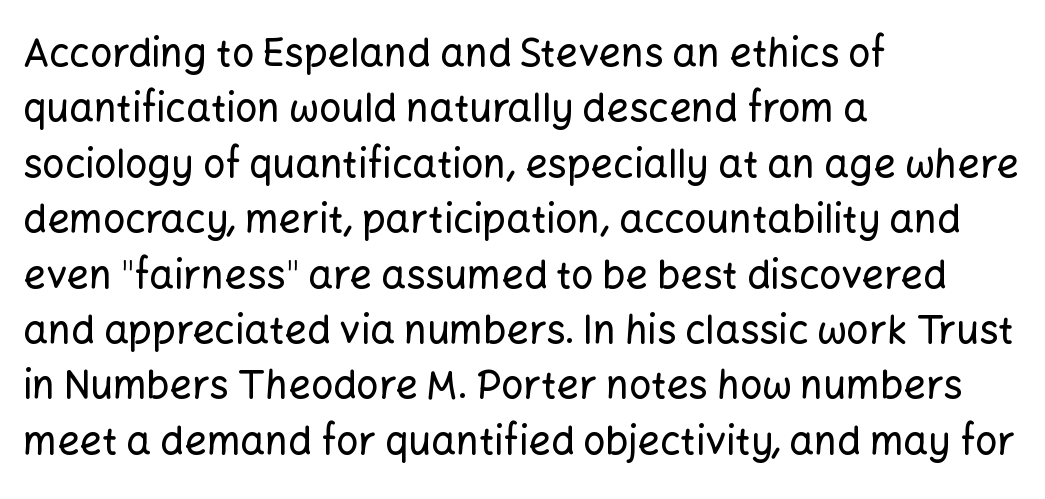
Is this a sans? Yes — the strokes have no serifs. Beneath every word, the page is bare. You can tell it's not italic because the verticals are truly vertical. Alignment: flush left.
